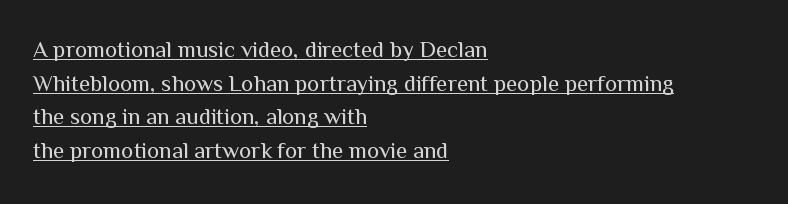
The compositor pushed each line to the left boundary. A typesetter would mark this as roman, not italic. The strokes are not fattened; the text isn't bold. No extra tracking has been applied to these lines. The specimen includes a rule beneath the text block's lines.
